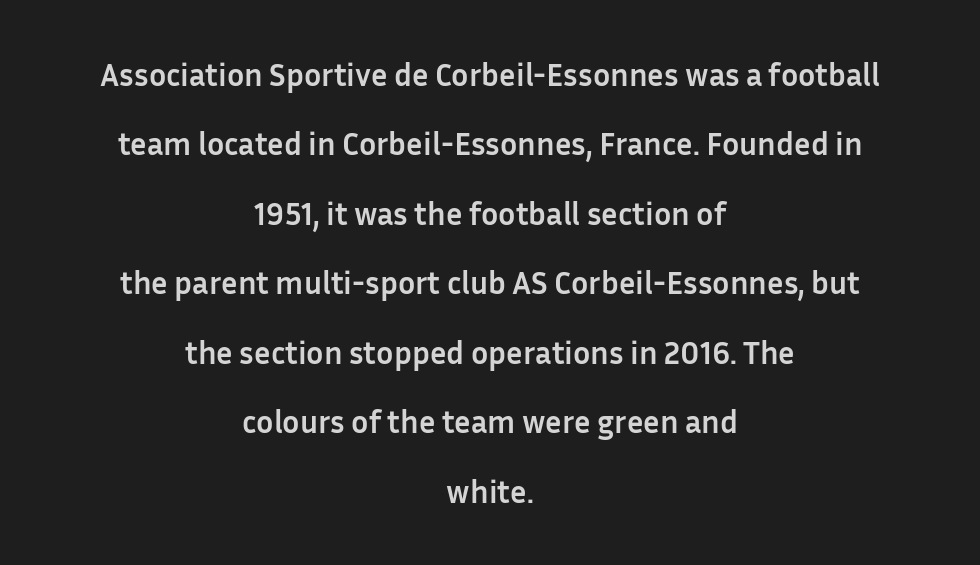
The image shows 32 px semibold sans-serif type, upright; set centered, loose line spacing (2.17x), normal letter spacing, not underlined; low stroke contrast and a medium x-height.
